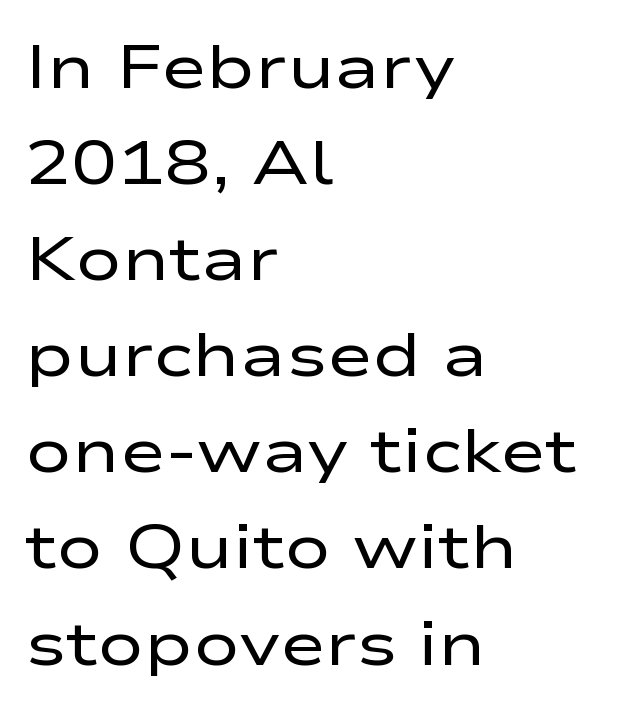
{"serif": "no", "italic": "no", "bold": "no", "weight": "regular", "width": "wide", "stroke_contrast": "low", "x_height": "medium", "monospaced": "no", "underline": "no", "align": "left", "line_spacing": "normal", "line_spacing_ratio": 1.55, "letter_spacing": "normal", "letter_spacing_em": 0.0, "glyph_px": 62}
